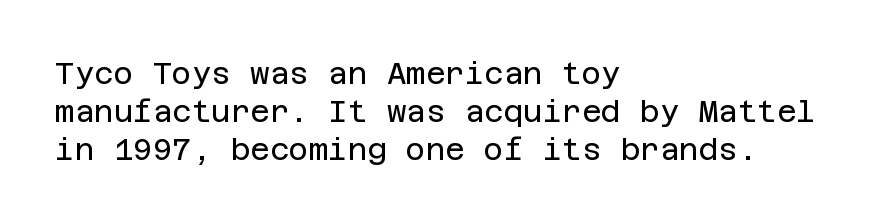
Q: Is the text bold? A: No.
Q: Is the text italic (slanted)? A: No, it is upright.
Q: Is the typeface a serif or a sans-serif typeface? A: Sans-serif.
Q: Is the text underlined? A: No.
Q: How is the paragraph aligned? A: Left-aligned.
Q: Is the spacing between letters normal or unusually wide? A: Normal.
Q: Is the spacing between lines tight, normal or loose? A: Normal.
Q: Width (condensed, normal, or wide)? A: Normal.
Q: Stroke contrast? A: Low.
Q: x-height? A: Large.
